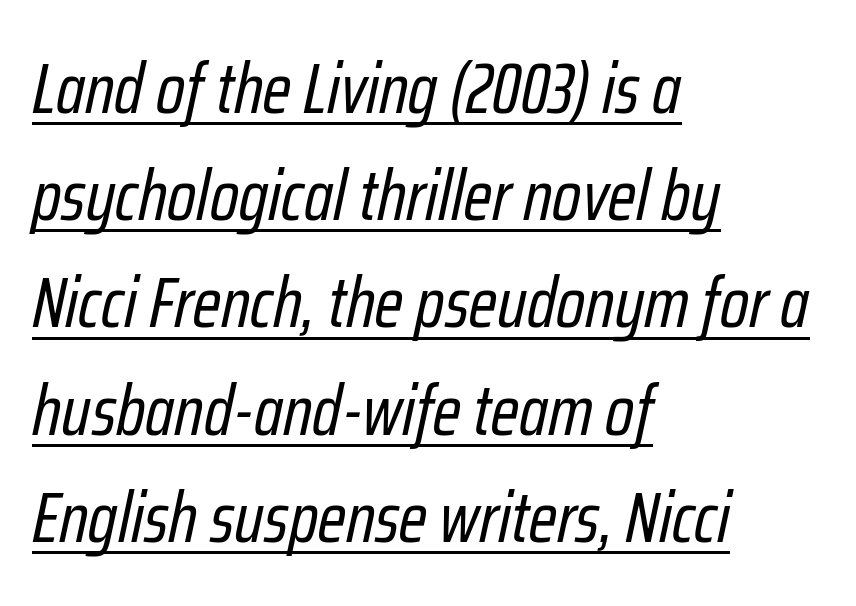
{"italic": "yes", "lean": "right", "slant_degrees": 12, "bold": "no", "weight": "regular", "width": "condensed", "stroke_contrast": "low", "x_height": "medium", "monospaced": "no", "underline": "yes", "align": "left", "line_spacing": "normal", "line_spacing_ratio": 1.51, "letter_spacing": "normal", "letter_spacing_em": 0.0, "glyph_px": 71}
